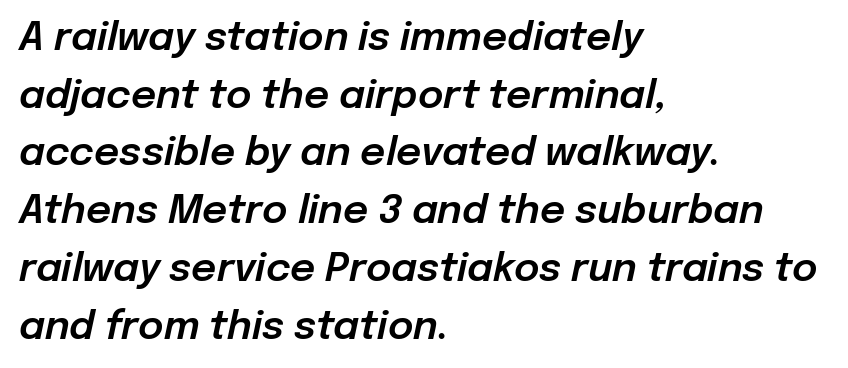
The letters advance in unequal steps, a hallmark of proportional type. The face used here is rendered with its standard letterfit. This sample uses an oblique cut, with every glyph tilted off the vertical. Normally led — the rows are evenly, conventionally spaced. This sample is left-justified, so line endings fall wherever the words run out.
